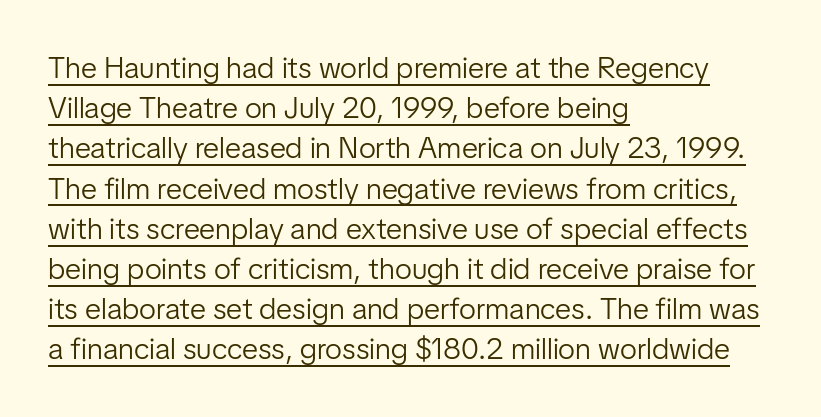
The image shows 30 px light sans-serif type, upright; set left-aligned, normal line spacing (1.34x), normal letter spacing, underlined; low stroke contrast and a medium x-height.
